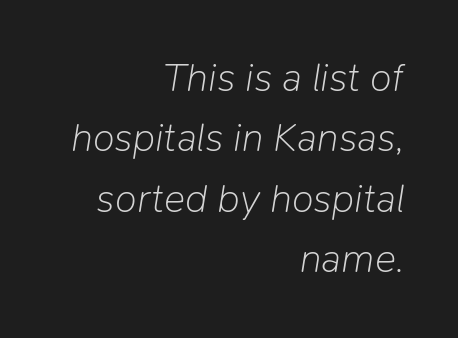
Q: Is the text bold? A: No.
Q: Is the text italic (slanted)? A: Yes, it leans right by about 9 degrees.
Q: Is the text underlined? A: No.
Q: How is the paragraph aligned? A: Right-aligned.
Q: Is the spacing between letters normal or unusually wide? A: Normal.
Q: Is the spacing between lines tight, normal or loose? A: Normal.
Q: Width (condensed, normal, or wide)? A: Normal.
Q: Stroke contrast? A: Low.
Q: x-height? A: Medium.
Q: Monospaced? A: No.
